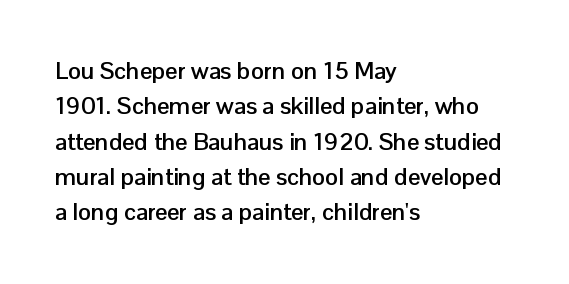
Q: Is the text bold? A: Yes.
Q: Is the text italic (slanted)? A: No, it is upright.
Q: Is the text underlined? A: No.
Q: How is the paragraph aligned? A: Left-aligned.
Q: Is the spacing between letters normal or unusually wide? A: Normal.
Q: Is the spacing between lines tight, normal or loose? A: Normal.
